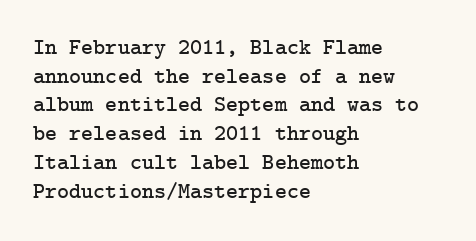
Quick note: not italic, upright. The letters sit at their default tracking, neither squeezed nor spread. The space between consecutive lines is moderate. This sample is left-justified, so line endings fall wherever the words run out. The string is rendered with underlining switched off.
